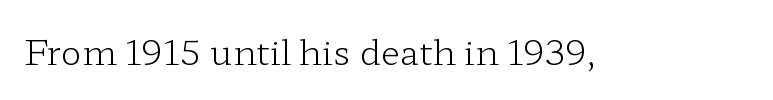
Q: Is the text bold? A: No.
Q: Is the text italic (slanted)? A: No, it is upright.
Q: Is the typeface a serif or a sans-serif typeface? A: Serif.
Q: Is the text underlined? A: No.
Q: Is the spacing between letters normal or unusually wide? A: Normal.
Q: Width (condensed, normal, or wide)? A: Wide.
Q: Stroke contrast? A: Low.
Q: x-height? A: Medium.
Q: Monospaced? A: No.
